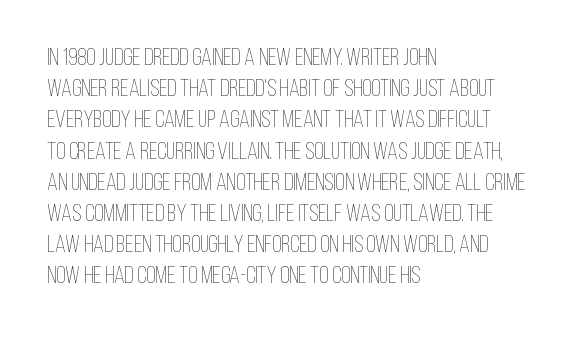
{"italic": "no", "bold": "no", "underline": "no", "align": "left", "line_spacing": "normal", "line_spacing_ratio": 1.3, "letter_spacing": "normal", "letter_spacing_em": 0.0, "glyph_px": 24}
